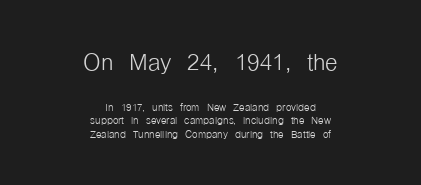
The image shows 32 px light, condensed sans-serif type, upright; set centered, tight line spacing (0.97x), normal letter spacing, not underlined; the first (top) block is 2.29x larger; low stroke contrast and a medium x-height.
